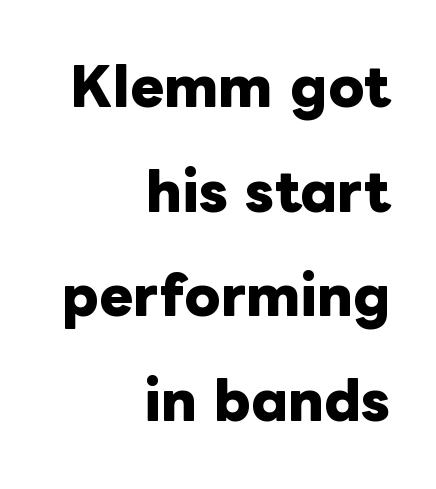
Q: Is the text bold? A: Yes.
Q: Is the text italic (slanted)? A: No, it is upright.
Q: Is the text underlined? A: No.
Q: How is the paragraph aligned? A: Right-aligned.
Q: Is the spacing between letters normal or unusually wide? A: Normal.
Q: Is the spacing between lines tight, normal or loose? A: Loose.
Q: Width (condensed, normal, or wide)? A: Normal.
Q: Stroke contrast? A: Low.
Q: x-height? A: Medium.
Q: Monospaced? A: No.
